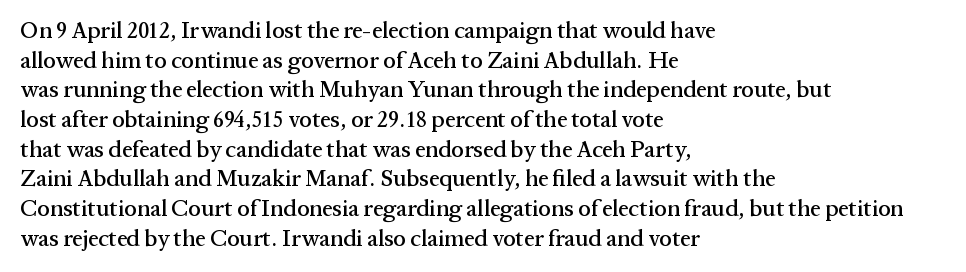
Descenders are the only things crossing below the line. A classic flush-left, rag-right setting is used for this passage. Upright lettering throughout. Quick note: interline space is typical. Letter spacing: default.
